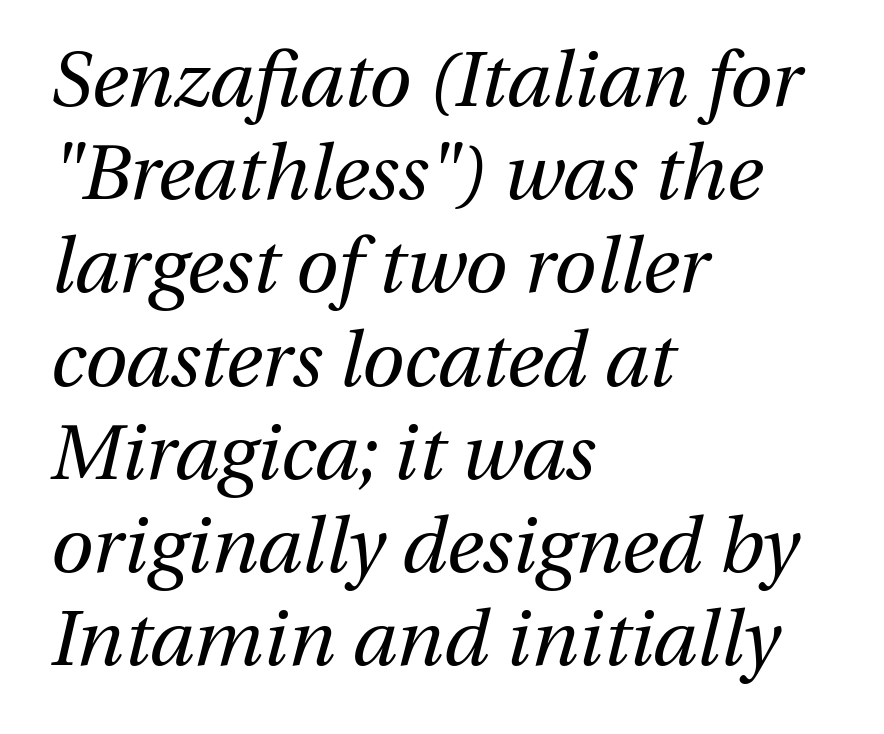
{"italic": "yes", "lean": "right", "slant_degrees": 13, "bold": "no", "weight": "regular", "width": "normal", "stroke_contrast": "medium", "x_height": "medium", "monospaced": "no", "underline": "no", "align": "left", "line_spacing_ratio": 1.21, "letter_spacing": "normal", "letter_spacing_em": 0.0, "glyph_px": 77}
